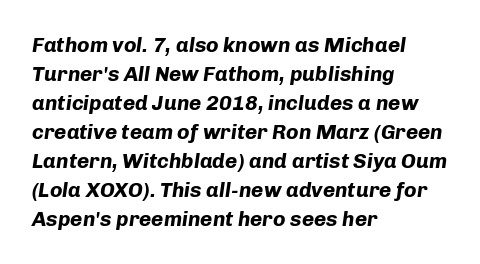
{"italic": "yes", "lean": "right", "slant_degrees": 8, "bold": "yes", "underline": "no", "align": "left", "line_spacing": "normal", "line_spacing_ratio": 1.38, "letter_spacing": "normal", "letter_spacing_em": 0.0, "glyph_px": 21}
